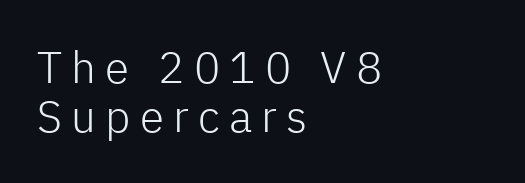
Underlining? Definitely not there. Posture: straight, roman, zero tilt. The letters advance in unequal steps, a hallmark of proportional type. The font family rendered here belongs to the sans-serif group. Where is the straight margin? On the left. Reading down the column, the eye jumps only a short way to each next line.
